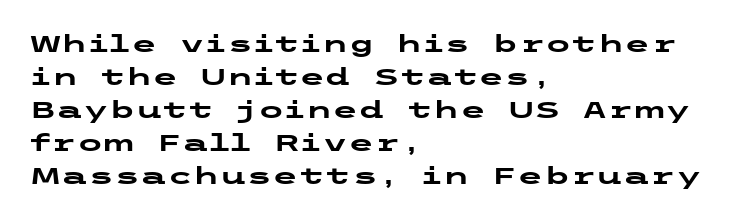
These lines keep a tight, regular rhythm from letter to letter. Heavy-handed strokes throughout: this text is bold. A normal amount of white space separates one row of letters from the next. The font's upright variant was chosen for this text. The string is rendered with underlining switched off. Which margin do the lines hug? The left one — the right edge is uneven.
